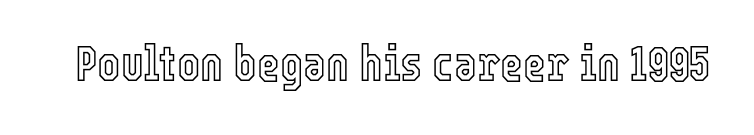
Q: Is the text italic (slanted)? A: No, it is upright.
Q: Is the text underlined? A: No.
Q: Is the spacing between letters normal or unusually wide? A: Normal.
Q: Width (condensed, normal, or wide)? A: Condensed.
Q: x-height? A: Medium.
Q: Monospaced? A: No.
